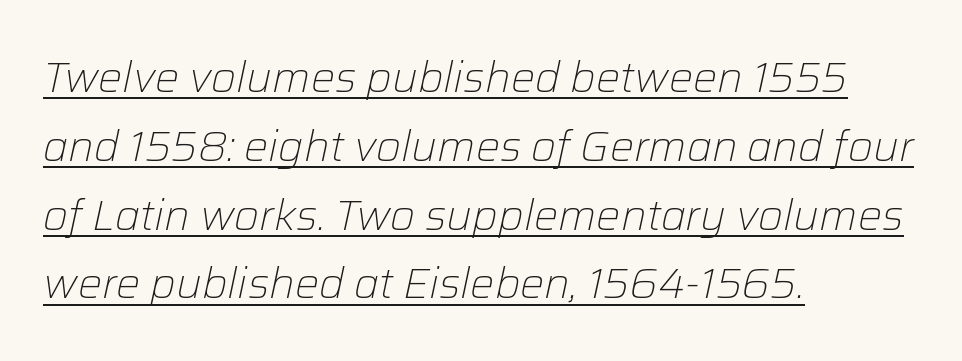
The image shows 43 px light type, italic (leaning right); set left-aligned, normal line spacing (1.6x), normal letter spacing, underlined; low stroke contrast and a medium x-height.
